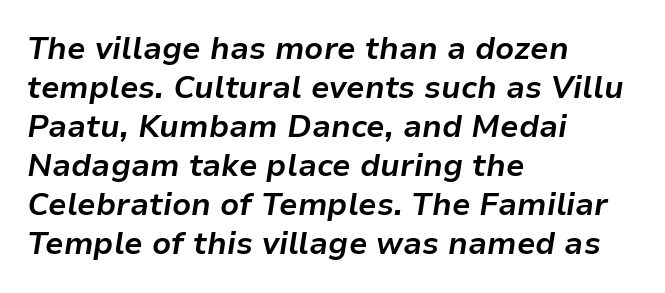
{"italic": "yes", "lean": "right", "slant_degrees": 9, "bold": "yes", "weight": "bold", "width": "normal", "stroke_contrast": "low", "x_height": "medium", "monospaced": "no", "underline": "no", "align": "left", "line_spacing": "normal", "line_spacing_ratio": 1.26, "letter_spacing": "normal", "letter_spacing_em": 0.0, "glyph_px": 31}
